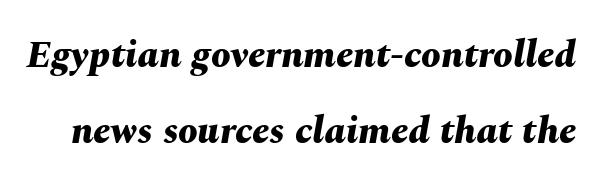
The image shows 39 px bold type, italic (leaning right); set loose line spacing (1.94x), normal letter spacing, not underlined; medium stroke contrast and a medium x-height.
